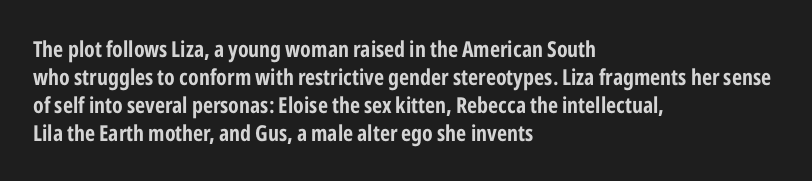
The image shows 22 px text type, upright; set left-aligned, normal line spacing (1.27x), normal letter spacing, not underlined.
